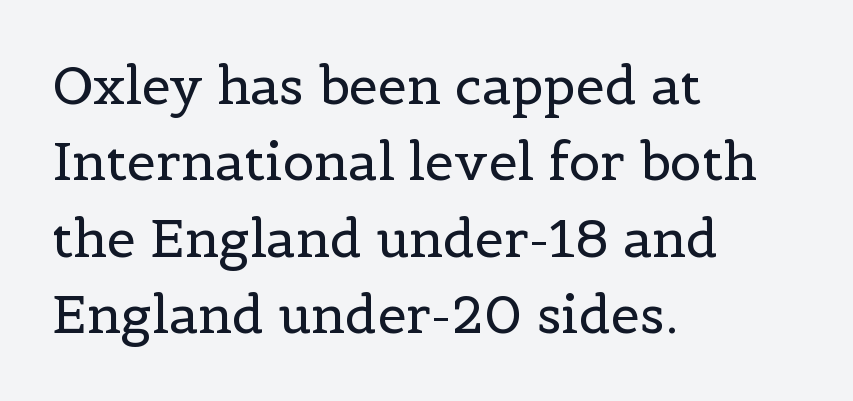
The image shows 52 px regular-weight serif type, upright; set left-aligned, normal line spacing (1.47x), normal letter spacing, not underlined; a medium x-height.
